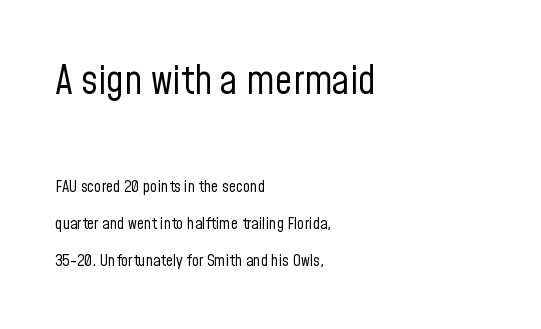
Q: Is the text bold? A: No.
Q: Is the text italic (slanted)? A: No, it is upright.
Q: Is the typeface a serif or a sans-serif typeface? A: Sans-serif.
Q: Is the text underlined? A: No.
Q: How is the paragraph aligned? A: Left-aligned.
Q: Is the spacing between letters normal or unusually wide? A: Normal.
Q: Is the spacing between lines tight, normal or loose? A: Loose.
Q: Which block of text is set in a larger size, the first (top) or the second (bottom)? A: The first (top) one.
Q: Width (condensed, normal, or wide)? A: Condensed.
Q: Stroke contrast? A: Low.
Q: x-height? A: Medium.
Q: Monospaced? A: No.
